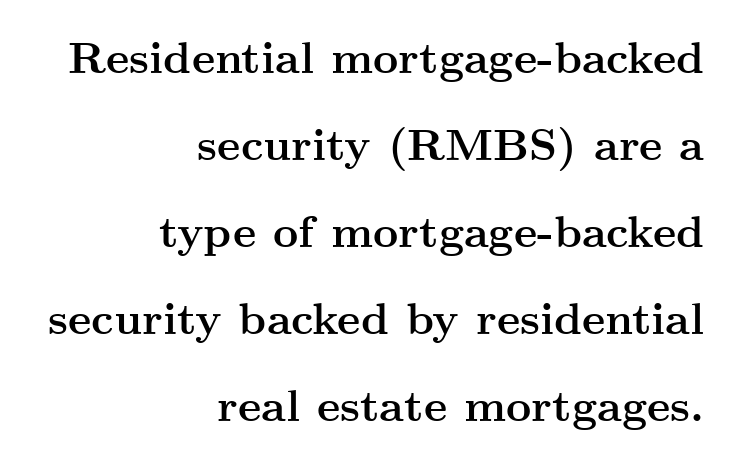
Q: Is the text bold? A: Yes.
Q: Is the text italic (slanted)? A: No, it is upright.
Q: Is the typeface a serif or a sans-serif typeface? A: Serif.
Q: Is the text underlined? A: No.
Q: How is the paragraph aligned? A: Right-aligned.
Q: Is the spacing between letters normal or unusually wide? A: Normal.
Q: Is the spacing between lines tight, normal or loose? A: Loose.
Q: Width (condensed, normal, or wide)? A: Wide.
Q: Stroke contrast? A: Medium.
Q: x-height? A: Small.
Q: Monospaced? A: No.
